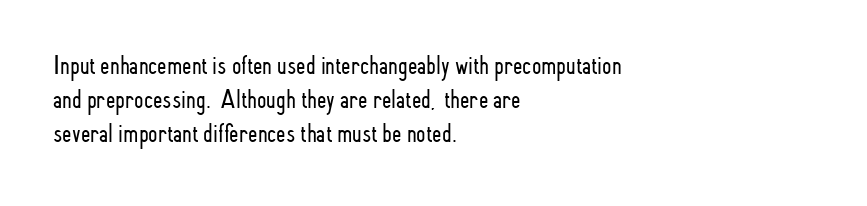
{"italic": "no", "bold": "no", "underline": "no", "align": "left", "line_spacing": "normal", "line_spacing_ratio": 1.26, "letter_spacing": "normal", "letter_spacing_em": 0.0, "glyph_px": 27}
